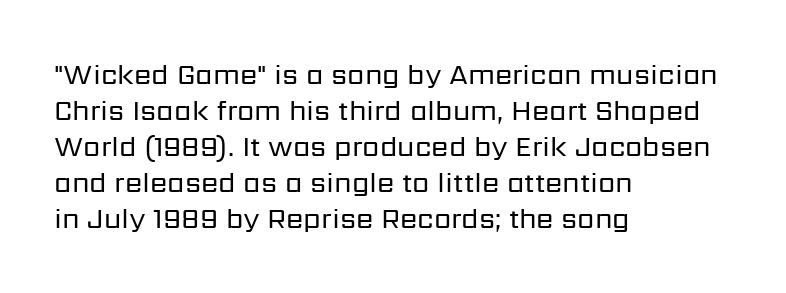
Proportional: the letters do not fall into vertical columns. Observe the ordinary spacing: letters are neighbours, not strangers. These lines sit exactly where default settings would place them. Line starts are locked; line ends wander. You can tell from the bare stems that sans-serif type was used.
